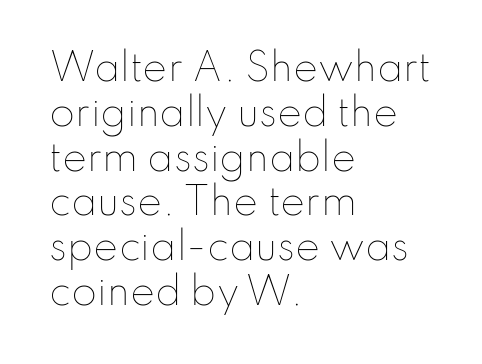
If you drew a line through each stem, it would be perfectly vertical. Check the space under the baseline: it is left empty. This sample uses plain, unmodified letter spacing. The face used here is proportionally spaced, like ordinary book or web type. Short and long lines alike share a common starting point at left. Nothing heavy about these letters — not bold at all.
